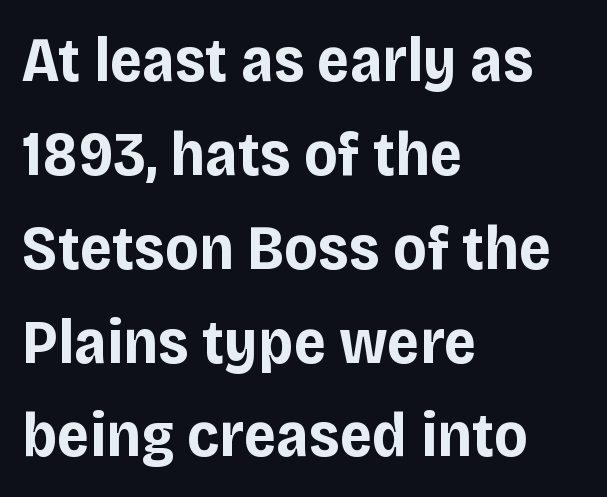
The designer went with a sans here, leaving each stem footless. Ascenders rise straight up at ninety degrees. One-word summary of the alignment: left. The characters look thick and weighty, a clear bold. Clear beneath every line of the passage.
